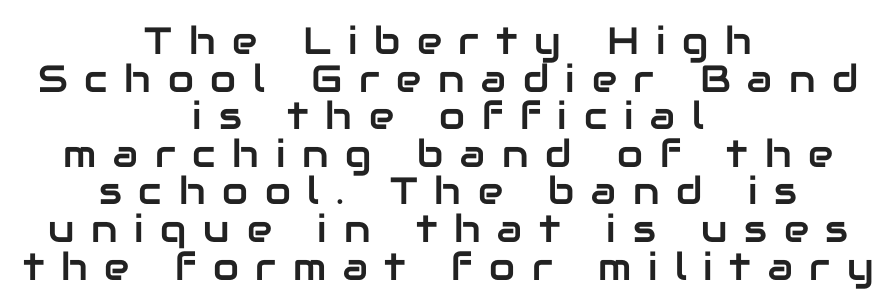
{"serif": "no", "italic": "no", "width": "normal", "stroke_contrast": "low", "x_height": "medium", "monospaced": "no", "underline": "no", "align": "center", "line_spacing": "tight", "line_spacing_ratio": 0.99, "letter_spacing": "wide", "letter_spacing_em": 0.44, "glyph_px": 38}
